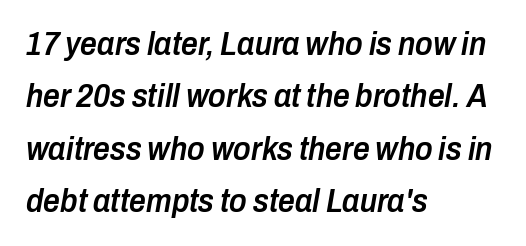
The image shows 33 px semibold, condensed type, italic (leaning right); set left-aligned, normal line spacing (1.59x), normal letter spacing, not underlined; low stroke contrast and a medium x-height.
